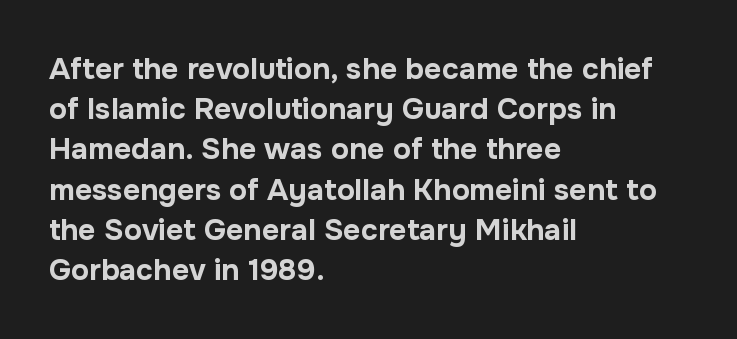
Q: Is the text bold? A: Yes.
Q: Is the text italic (slanted)? A: No, it is upright.
Q: Is the typeface a serif or a sans-serif typeface? A: Sans-serif.
Q: Is the text underlined? A: No.
Q: How is the paragraph aligned? A: Left-aligned.
Q: Is the spacing between letters normal or unusually wide? A: Normal.
Q: Is the spacing between lines tight, normal or loose? A: Normal.
Q: Width (condensed, normal, or wide)? A: Normal.
Q: Stroke contrast? A: Low.
Q: x-height? A: Medium.
Q: Monospaced? A: No.
